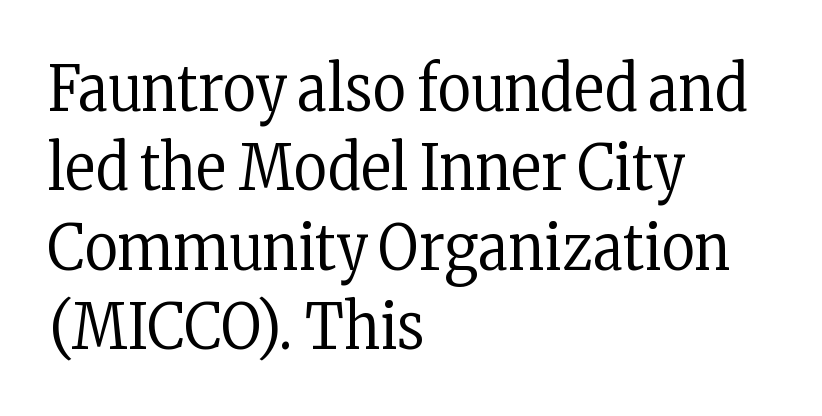
The image shows 64 px regular-weight, condensed serif type, upright; set left-aligned, line spacing 1.24x, normal letter spacing, not underlined; low stroke contrast and a medium x-height.
